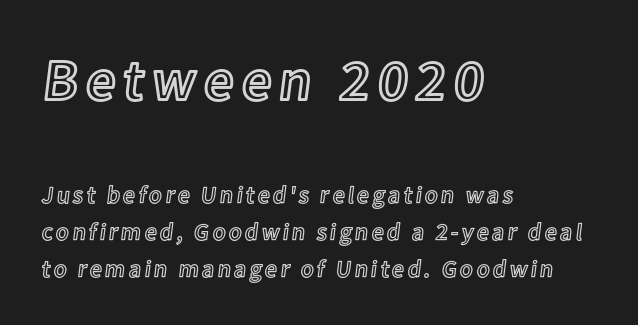
Q: Is the text italic (slanted)? A: Yes.
Q: Is the text underlined? A: No.
Q: How is the paragraph aligned? A: Left-aligned.
Q: Is the spacing between lines tight, normal or loose? A: Normal.
Q: Which block of text is set in a larger size, the first (top) or the second (bottom)? A: The first (top) one.
Q: Width (condensed, normal, or wide)? A: Normal.
Q: x-height? A: Medium.
Q: Monospaced? A: No.
